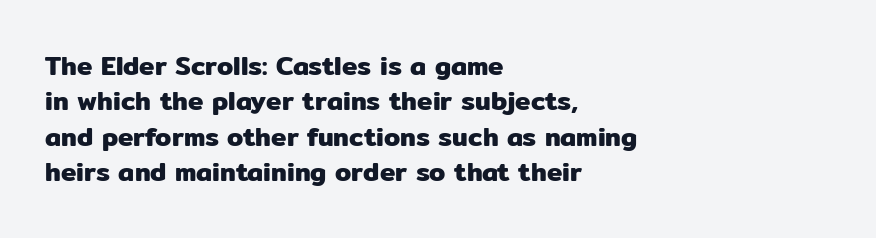
The passage shown stacks its lines at a standard gap. These lines stack with their left ends in a neat column. A roman cut, with each character standing at attention. Caption: standard tracking, unaltered. Words float on clear page, feet unadorned.
